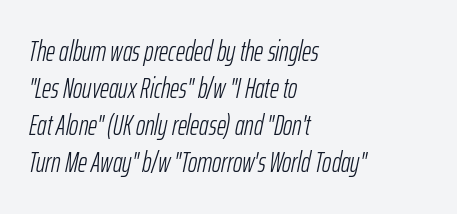
Q: Is the text bold? A: No.
Q: Is the text italic (slanted)? A: Yes, it leans right by about 12 degrees.
Q: Is the text underlined? A: No.
Q: How is the paragraph aligned? A: Left-aligned.
Q: Is the spacing between letters normal or unusually wide? A: Normal.
Q: Is the spacing between lines tight, normal or loose? A: Normal.
Q: Width (condensed, normal, or wide)? A: Condensed.
Q: Stroke contrast? A: Low.
Q: x-height? A: Medium.
Q: Monospaced? A: No.
